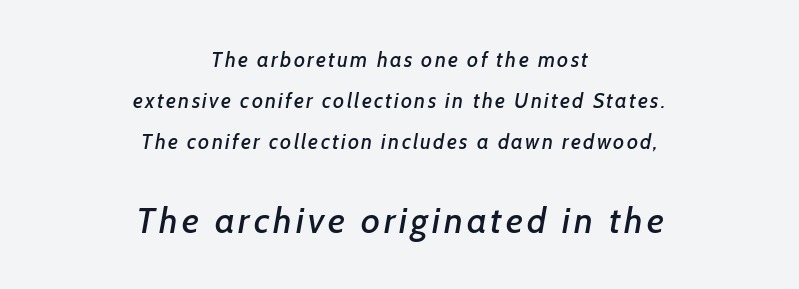
Notice the wide empty band between every row — that's loose leading. I'd call this a sans setting — the letters go barefoot. The rendering uses natural spacing where letterforms have individual widths. Note: smaller setting up top, larger setting below.
